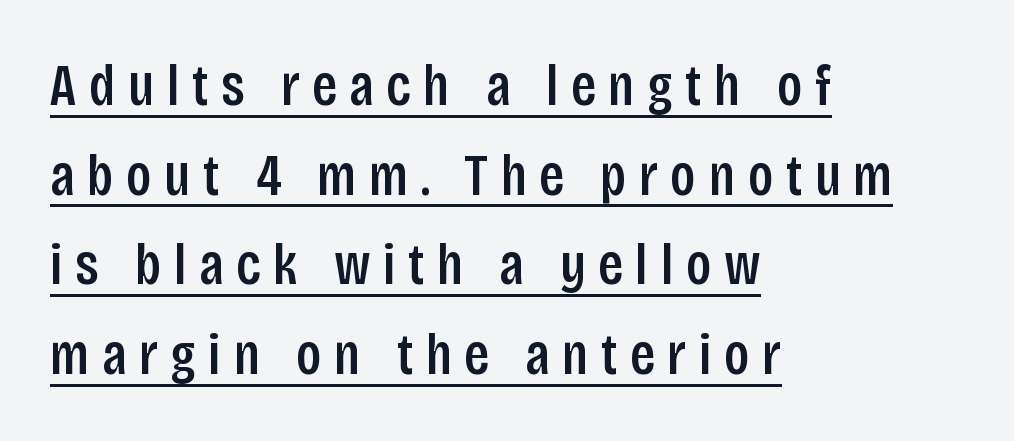
You could only call the tracking loose — the letters float apart. I'd call this a sans setting — the letters go barefoot. Descenders here cross a horizontal rule under the line. The lines sit at an ordinary, default distance from one another. Slightly chunky letters — semibold, I'd say, not full bold.
